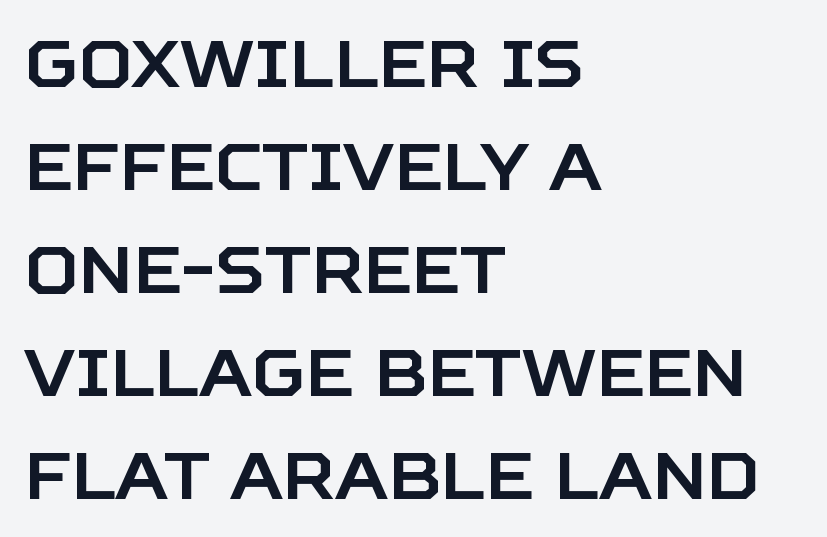
The axis of the letterforms is exactly vertical. Rule under the text: the space is simply empty. A typesetter would label this face a sans. Character widths vary here, with narrow letters taking less room than wide ones.
